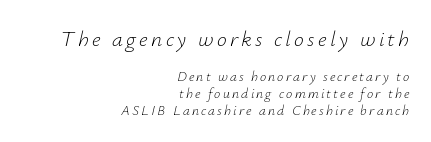
The image shows 22 px text type, italic (leaning right); set right-aligned, line spacing 1.2x, not underlined; the first (top) block is 1.57x larger.
